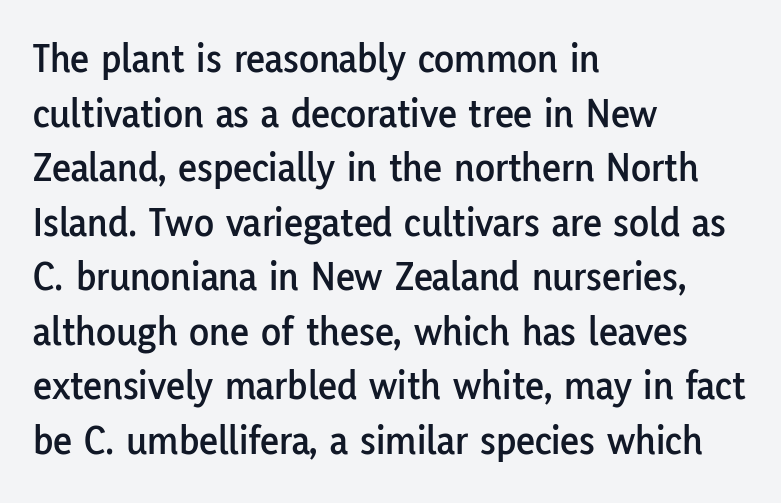
Q: Is the text italic (slanted)? A: No, it is upright.
Q: Is the typeface a serif or a sans-serif typeface? A: Sans-serif.
Q: Is the text underlined? A: No.
Q: How is the paragraph aligned? A: Left-aligned.
Q: Is the spacing between letters normal or unusually wide? A: Normal.
Q: Is the spacing between lines tight, normal or loose? A: Normal.
Q: Width (condensed, normal, or wide)? A: Normal.
Q: Stroke contrast? A: Low.
Q: x-height? A: Medium.
Q: Monospaced? A: No.
